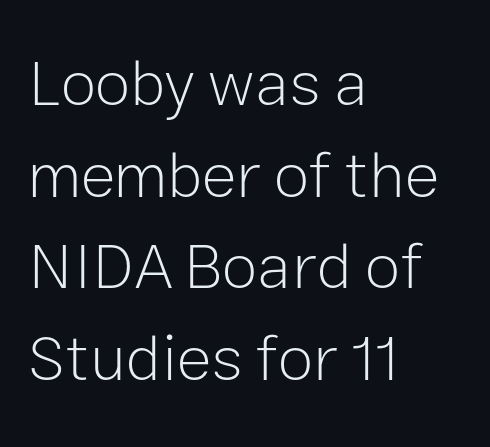
Proportional: the letters do not fall into vertical columns. The typeface has the unassuming heft of standard copy or less. Check under the words: just untouched page. These lines are set flush left with a ragged right edge.
